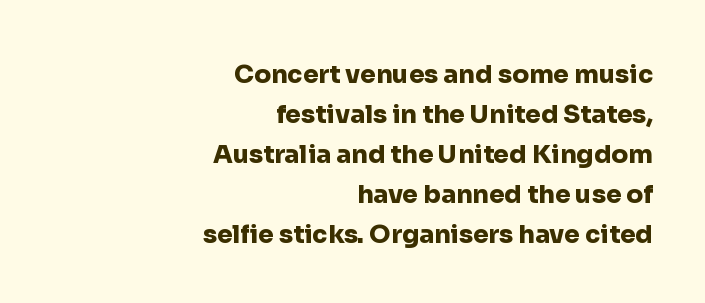
{"italic": "no", "bold": "yes", "underline": "no", "align": "right", "line_spacing": "normal", "line_spacing_ratio": 1.6, "letter_spacing": "normal", "letter_spacing_em": 0.0, "glyph_px": 25}
